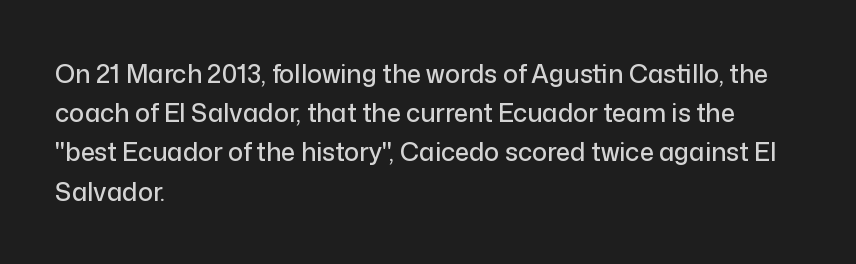
Q: Is the text italic (slanted)? A: No, it is upright.
Q: Is the text underlined? A: No.
Q: How is the paragraph aligned? A: Left-aligned.
Q: Is the spacing between letters normal or unusually wide? A: Normal.
Q: Is the spacing between lines tight, normal or loose? A: Normal.
